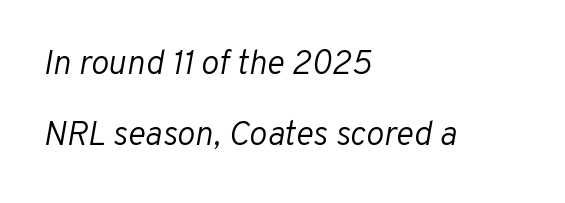
{"italic": "yes", "lean": "right", "slant_degrees": 10, "bold": "no", "weight": "light", "width": "normal", "stroke_contrast": "low", "x_height": "medium", "monospaced": "no", "underline": "no", "align": "left", "line_spacing": "loose", "line_spacing_ratio": 2.1, "letter_spacing": "normal", "letter_spacing_em": 0.0, "glyph_px": 34}
